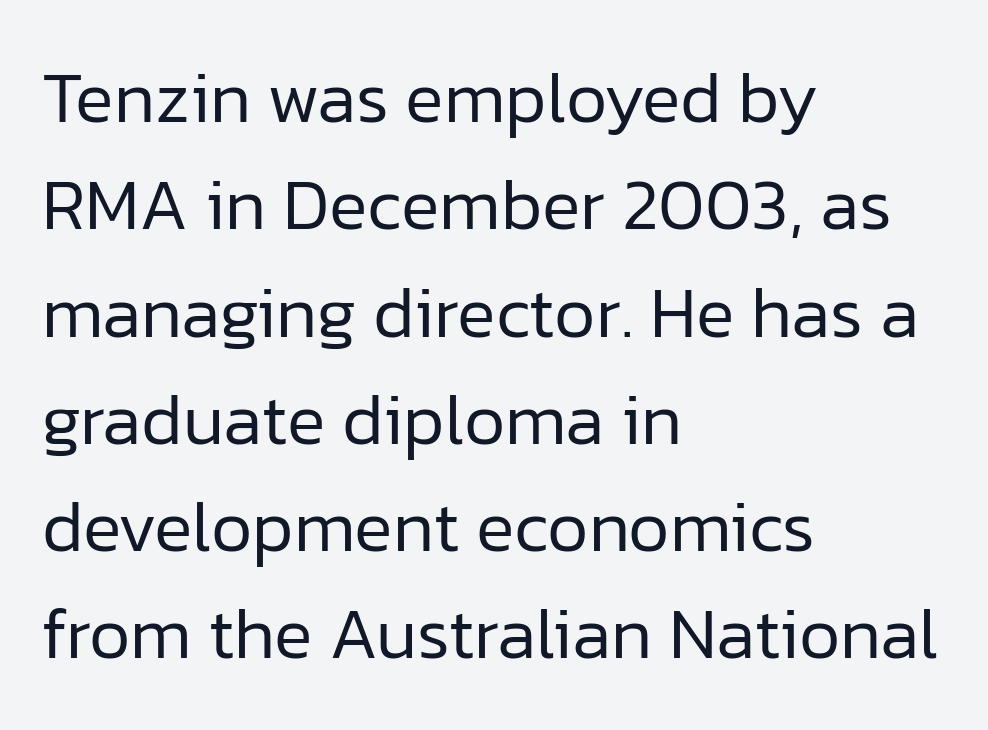
Q: Is the text bold? A: No.
Q: Is the text italic (slanted)? A: No, it is upright.
Q: Is the typeface a serif or a sans-serif typeface? A: Sans-serif.
Q: Is the text underlined? A: No.
Q: How is the paragraph aligned? A: Left-aligned.
Q: Is the spacing between letters normal or unusually wide? A: Normal.
Q: Is the spacing between lines tight, normal or loose? A: Normal.
Q: Width (condensed, normal, or wide)? A: Normal.
Q: Stroke contrast? A: Low.
Q: x-height? A: Medium.
Q: Monospaced? A: No.
